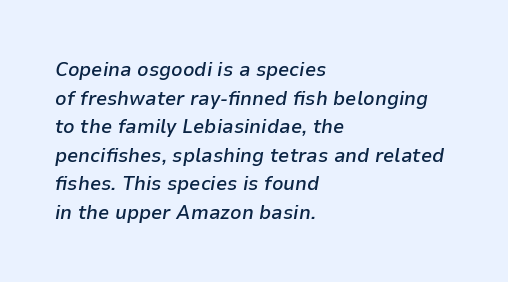
If you drew a line through each stem, it would be angled. Leftover space on each line is placed entirely after the last word. Standard letterfit; no display-style spreading of the glyphs. Weight: semibold (demi).
